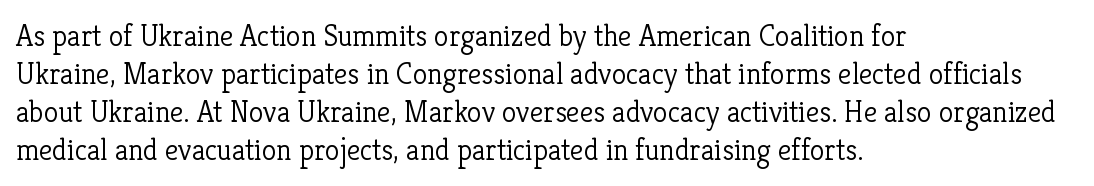
Q: Is the text bold? A: No.
Q: Is the text italic (slanted)? A: No, it is upright.
Q: Is the typeface a serif or a sans-serif typeface? A: Serif.
Q: Is the text underlined? A: No.
Q: How is the paragraph aligned? A: Left-aligned.
Q: Is the spacing between letters normal or unusually wide? A: Normal.
Q: Is the spacing between lines tight, normal or loose? A: Normal.
Q: Width (condensed, normal, or wide)? A: Normal.
Q: Stroke contrast? A: Low.
Q: x-height? A: Medium.
Q: Monospaced? A: No.
